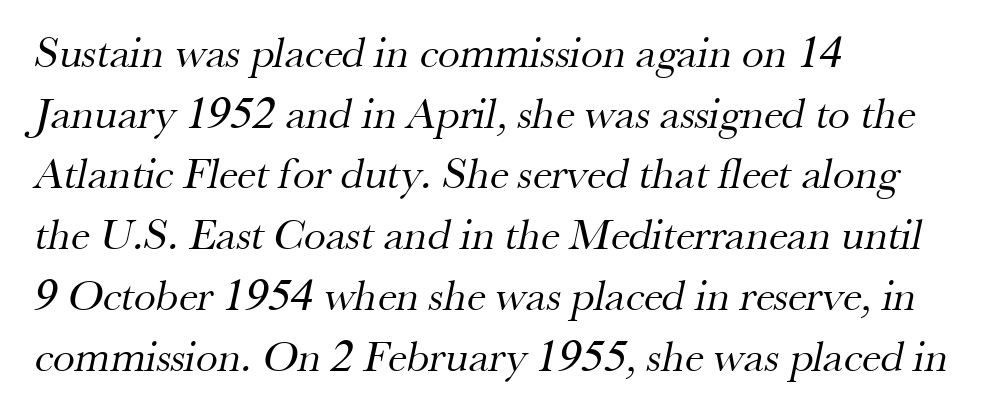
{"serif": "yes", "bold": "no", "weight": "regular", "width": "normal", "stroke_contrast": "medium", "x_height": "small", "monospaced": "no", "underline": "no", "align": "left", "line_spacing": "normal", "line_spacing_ratio": 1.38, "letter_spacing": "normal", "letter_spacing_em": 0.0, "glyph_px": 44}
